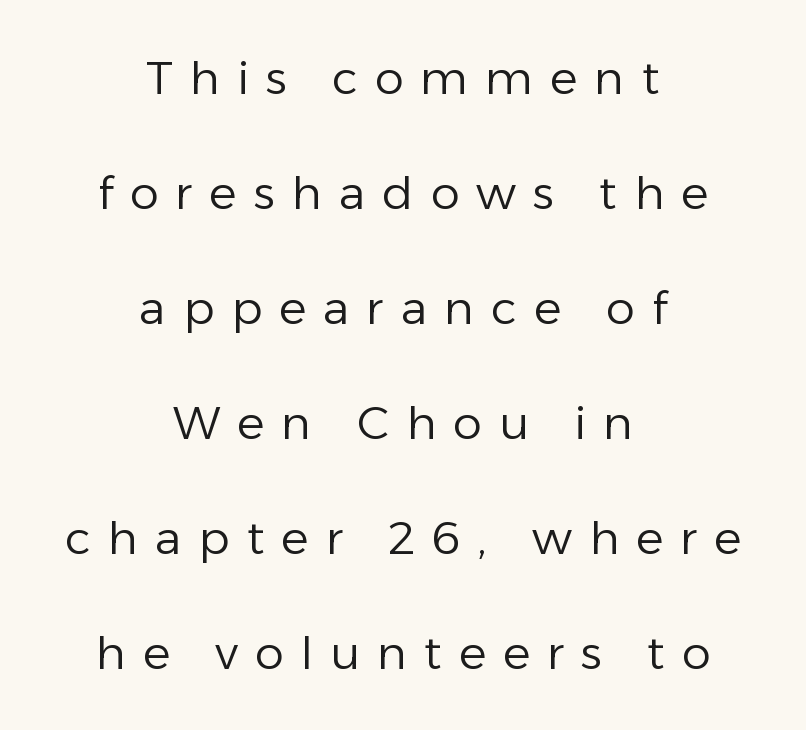
Q: Is the text bold? A: No.
Q: Is the text italic (slanted)? A: No, it is upright.
Q: Is the typeface a serif or a sans-serif typeface? A: Sans-serif.
Q: Is the text underlined? A: No.
Q: How is the paragraph aligned? A: Centered.
Q: Is the spacing between letters normal or unusually wide? A: Unusually wide.
Q: Is the spacing between lines tight, normal or loose? A: Loose.
Q: Width (condensed, normal, or wide)? A: Normal.
Q: Stroke contrast? A: Low.
Q: x-height? A: Medium.
Q: Monospaced? A: No.
